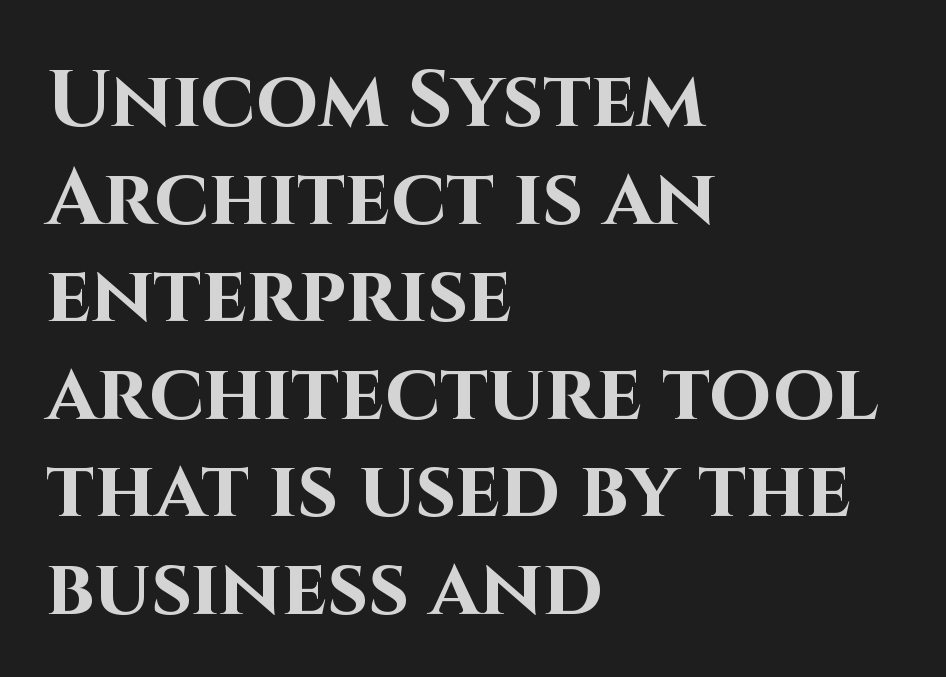
Q: Is the text bold? A: Yes.
Q: Is the text italic (slanted)? A: No, it is upright.
Q: Is the typeface a serif or a sans-serif typeface? A: Sans-serif.
Q: Is the text underlined? A: No.
Q: How is the paragraph aligned? A: Left-aligned.
Q: Is the spacing between letters normal or unusually wide? A: Normal.
Q: Width (condensed, normal, or wide)? A: Normal.
Q: Stroke contrast? A: High.
Q: x-height? A: Large.
Q: Monospaced? A: No.
